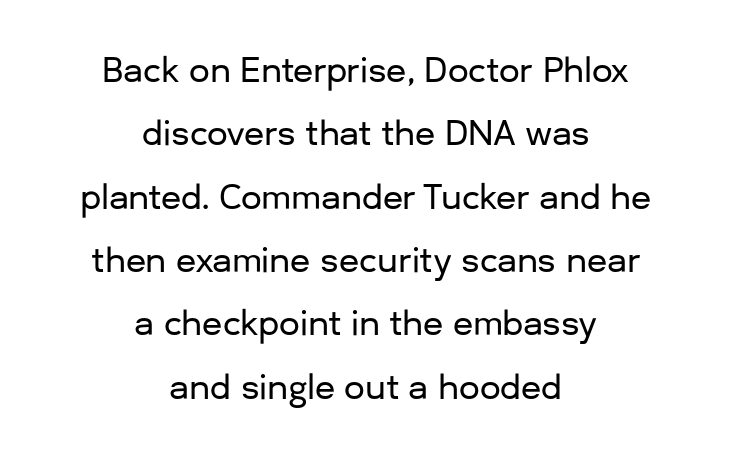
The image shows 33 px sans-serif type, upright; set centered, loose line spacing (1.92x), normal letter spacing, not underlined; low stroke contrast and a medium x-height.
